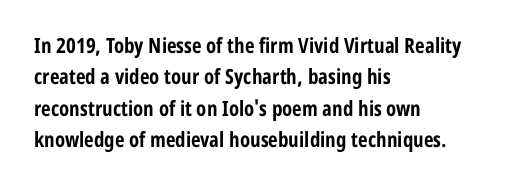
Set as a true bold cut, around the 700 mark. You can tell it's not italic because the verticals are truly vertical. Horizontally, the lines are justified to the leading edge only. Evenly set lines give the paragraph a standard silhouette. Just letters on the line, the space beneath them empty. Compared with typical body copy, the letter spacing here is the same.
